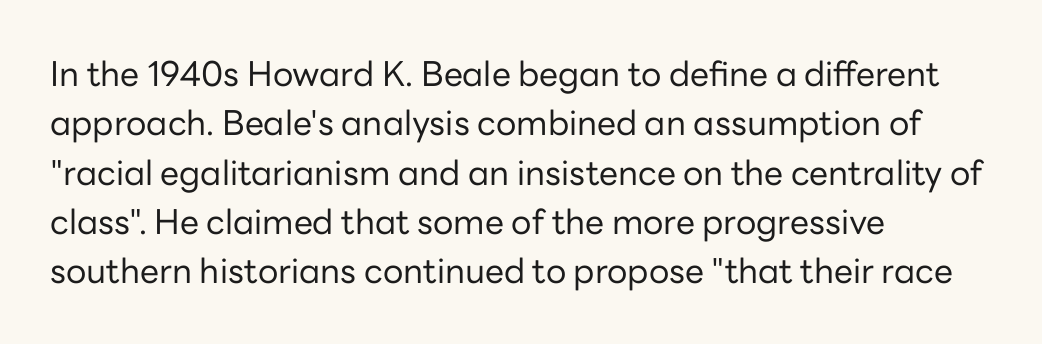
The image shows 34 px regular-weight sans-serif type, upright; set left-aligned, normal line spacing (1.45x), normal letter spacing, not underlined; low stroke contrast and a medium x-height.
